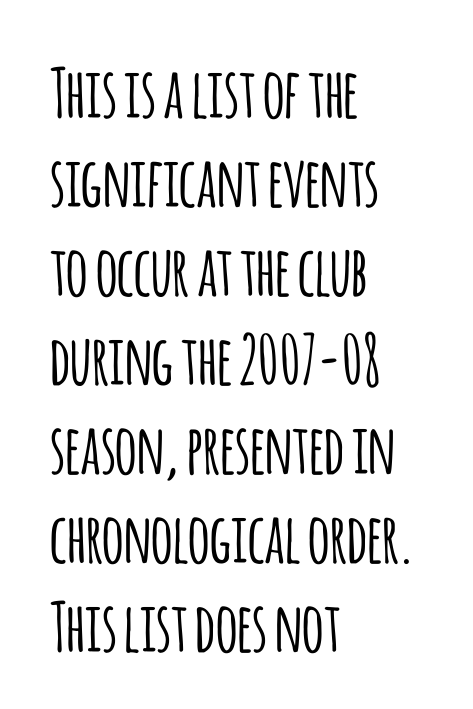
{"serif": "no", "italic": "no", "width": "condensed", "stroke_contrast": "low", "x_height": "large", "monospaced": "no", "underline": "no", "align": "left", "line_spacing": "normal", "line_spacing_ratio": 1.31, "letter_spacing": "normal", "letter_spacing_em": 0.0, "glyph_px": 68}
